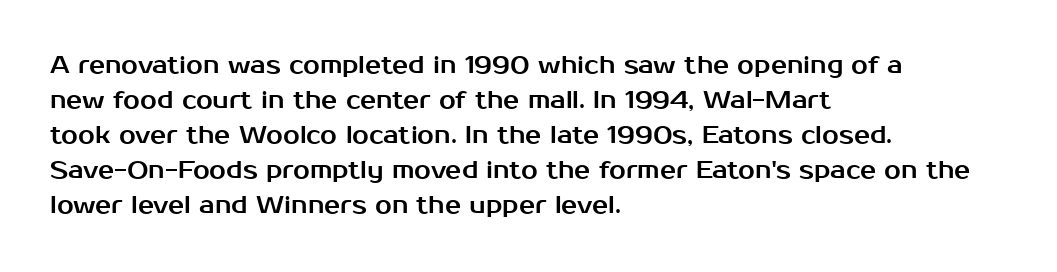
{"italic": "no", "underline": "no", "align": "left", "line_spacing": "normal", "line_spacing_ratio": 1.46, "letter_spacing": "normal", "letter_spacing_em": 0.0, "glyph_px": 24}
